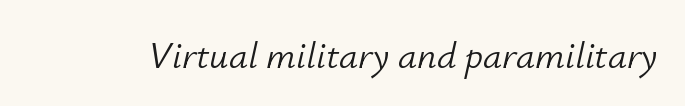
The image shows 38 px light type, italic (leaning right); set normal letter spacing, not underlined; low stroke contrast and a small x-height.
